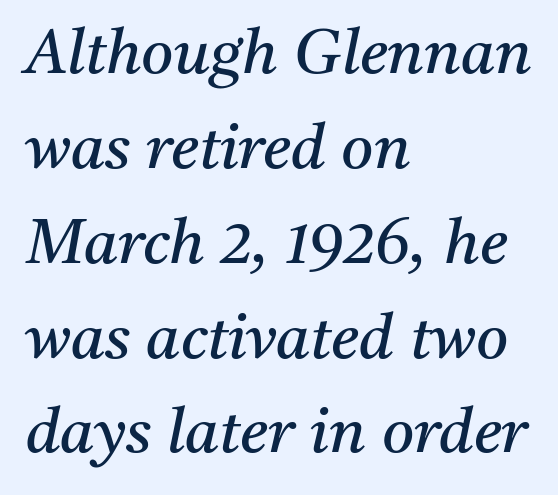
A typesetter would call this zero additional tracking. The specimen omits any rule beneath the text block's lines. The face used here has a pronounced slope to its letters. Does the type have serifs? Yes, each stem ends in a small foot.
